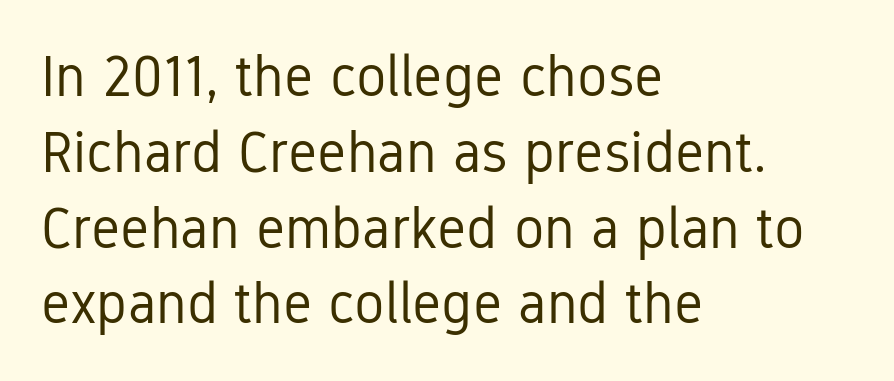
{"serif": "no", "italic": "no", "bold": "no", "weight": "regular", "width": "condensed", "stroke_contrast": "low", "x_height": "medium", "monospaced": "no", "underline": "no", "align": "left", "line_spacing": "normal", "line_spacing_ratio": 1.33, "letter_spacing": "normal", "letter_spacing_em": 0.0, "glyph_px": 57}
